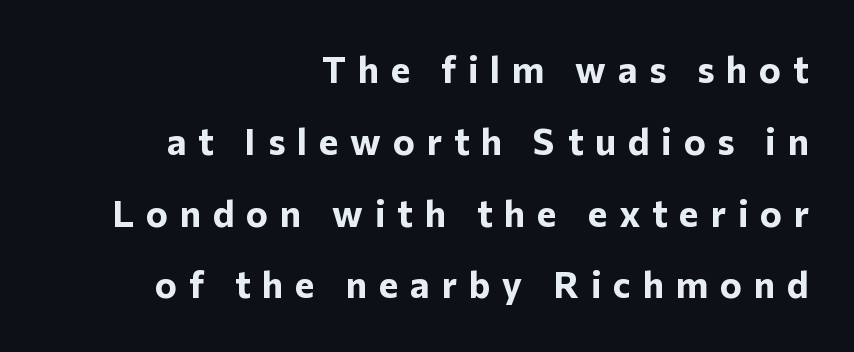
{"serif": "no", "italic": "no", "bold": "yes", "weight": "bold", "width": "normal", "stroke_contrast": "low", "x_height": "medium", "monospaced": "no", "underline": "no", "align": "right", "line_spacing": "loose", "line_spacing_ratio": 1.94, "letter_spacing": "wide", "letter_spacing_em": 0.32, "glyph_px": 37}
